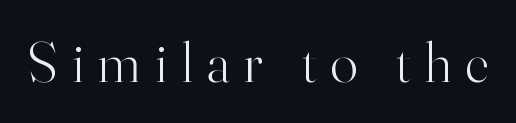
{"serif": "yes", "italic": "no", "bold": "no", "weight": "light", "width": "normal", "stroke_contrast": "high", "x_height": "small", "monospaced": "no", "underline": "no", "letter_spacing": "wide", "letter_spacing_em": 0.25, "glyph_px": 57}
